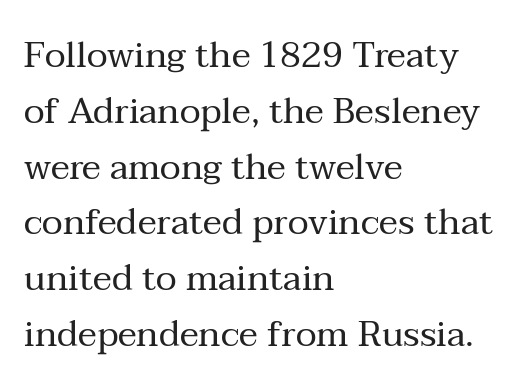
Underline: absent. The face looks like a standard text weight, possibly lighter. A typesetter would call this leading conventional body-copy spacing. Does extra space separate the letters? No, they use regular spacing.
